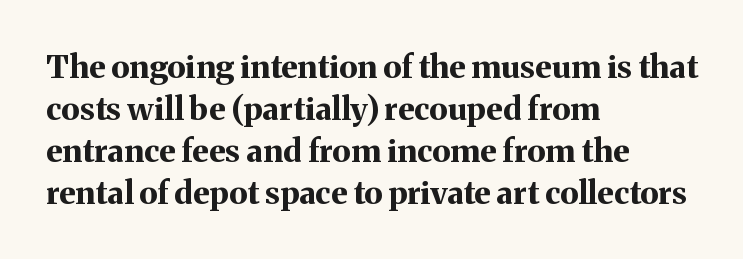
The image shows 32 px bold serif type, upright; set left-aligned, normal line spacing (1.31x), normal letter spacing, not underlined; medium stroke contrast and a medium x-height.
